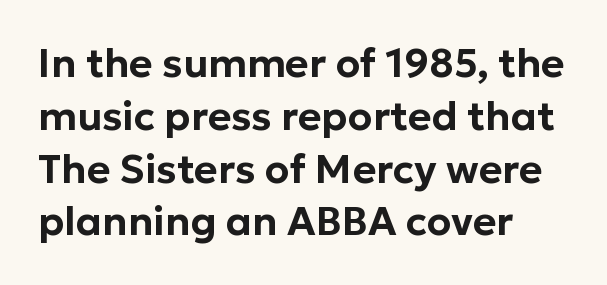
The image shows 40 px sans-serif type, upright; set left-aligned, normal line spacing (1.32x), normal letter spacing, not underlined; low stroke contrast and a medium x-height.
